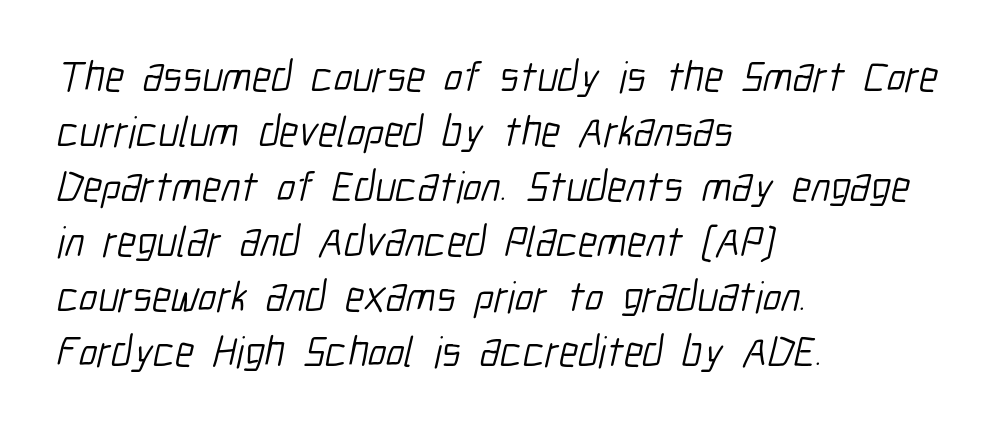
{"serif": "no", "bold": "no", "weight": "light", "width": "condensed", "stroke_contrast": "low", "x_height": "medium", "monospaced": "no", "underline": "no", "align": "left", "line_spacing": "normal", "line_spacing_ratio": 1.28, "letter_spacing": "normal", "letter_spacing_em": 0.0, "glyph_px": 43}
